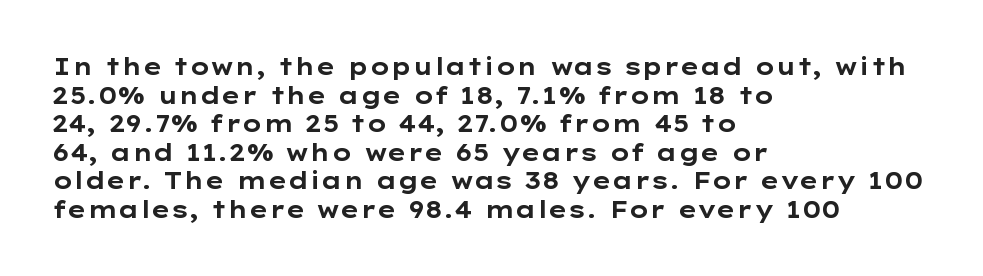
The image shows 23 px bold type, upright; set left-aligned, line spacing 1.24x, normal letter spacing, not underlined.
